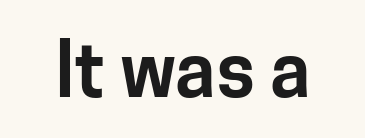
Characters follow at the spacing the type designer built in. Nobody drew a line under any word here. You can tell it's not italic because the verticals are truly vertical. The face used here is proportionally spaced, like ordinary book or web type. The designer went with a sans here, leaving each stem footless.
